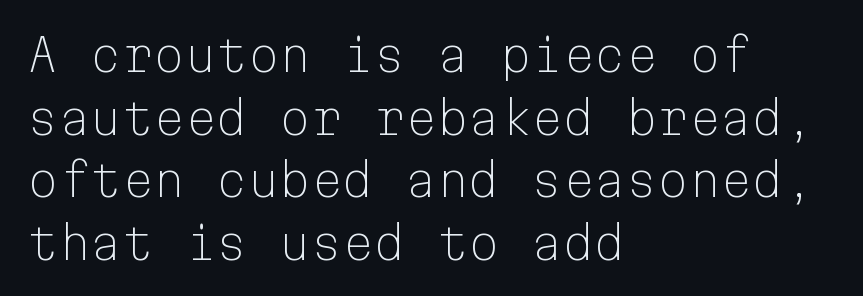
This rendering leaves character spacing at its baseline value. Each letter, wide or thin by design, is forced into the same width here. Bold? No — there's no thickening of the strokes. Only glyphs here, with clear space below each row.
